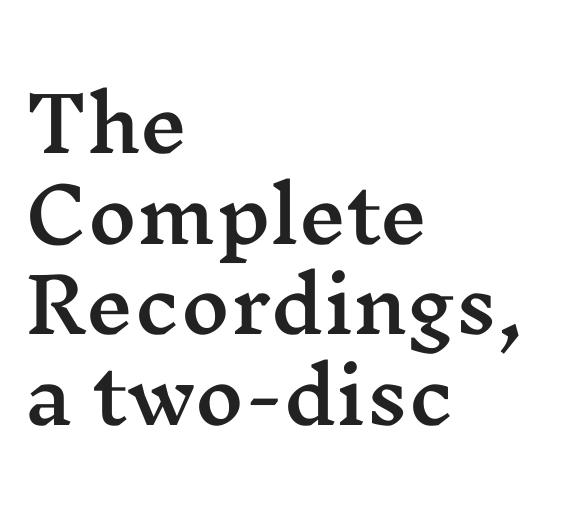
In CSS terms this would be text-align: left. You could not count columns in this text — the font is proportionally spaced. Old-style or modern, the face here clearly has serifs. Rendered with straight, roman letterforms. Characters follow at the spacing the type designer built in. Descender tails drop into unmarked territory.
